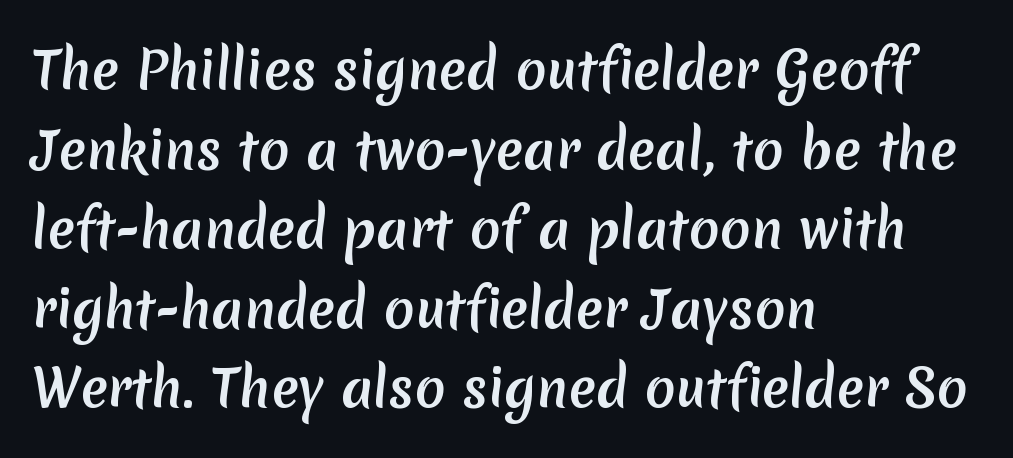
The image shows 51 px semibold sans-serif type; set left-aligned, normal line spacing (1.56x), normal letter spacing, not underlined; low stroke contrast and a medium x-height.
